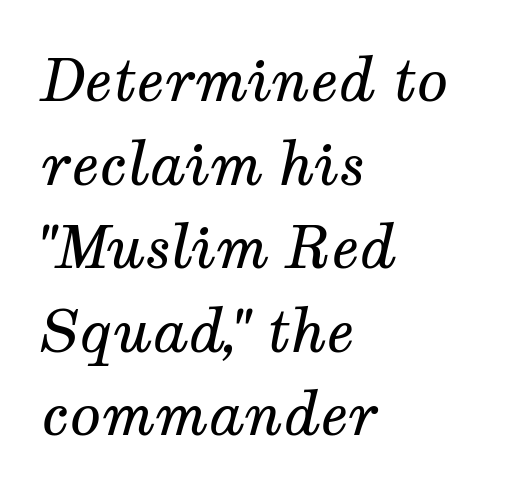
Q: Is the text bold? A: No.
Q: Is the text italic (slanted)? A: Yes, it leans right by about 12 degrees.
Q: Is the typeface a serif or a sans-serif typeface? A: Serif.
Q: Is the text underlined? A: No.
Q: How is the paragraph aligned? A: Left-aligned.
Q: Is the spacing between letters normal or unusually wide? A: Normal.
Q: Is the spacing between lines tight, normal or loose? A: Normal.
Q: Width (condensed, normal, or wide)? A: Normal.
Q: Stroke contrast? A: Medium.
Q: x-height? A: Medium.
Q: Monospaced? A: No.
